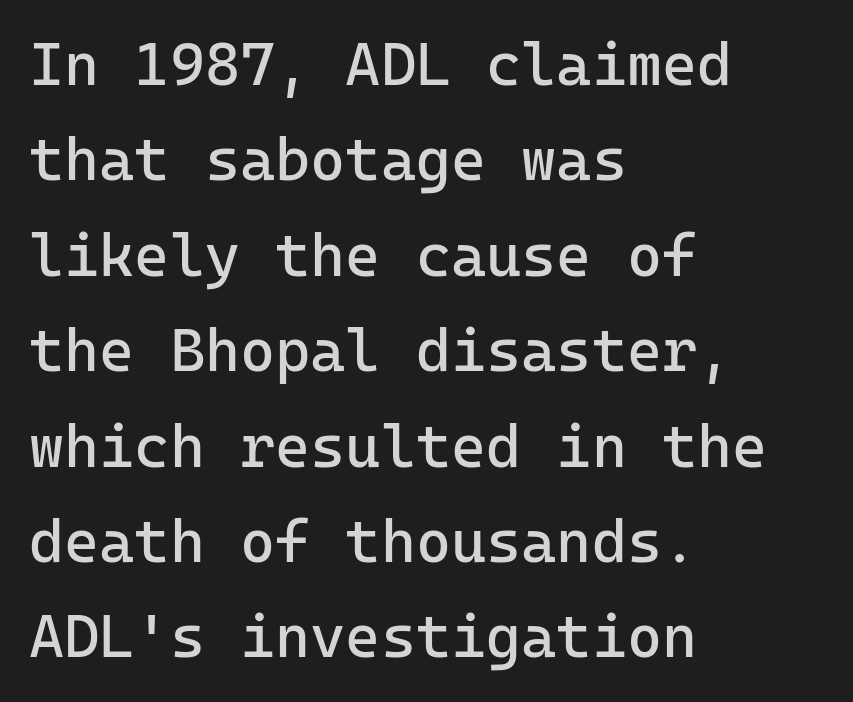
Think standard paragraph weight, or any step lighter than that. Glance below the letters and you will spot only blank space. The axis of the letterforms is exactly vertical. The letters carry no serifs — their stems end cleanly without finishing strokes.
